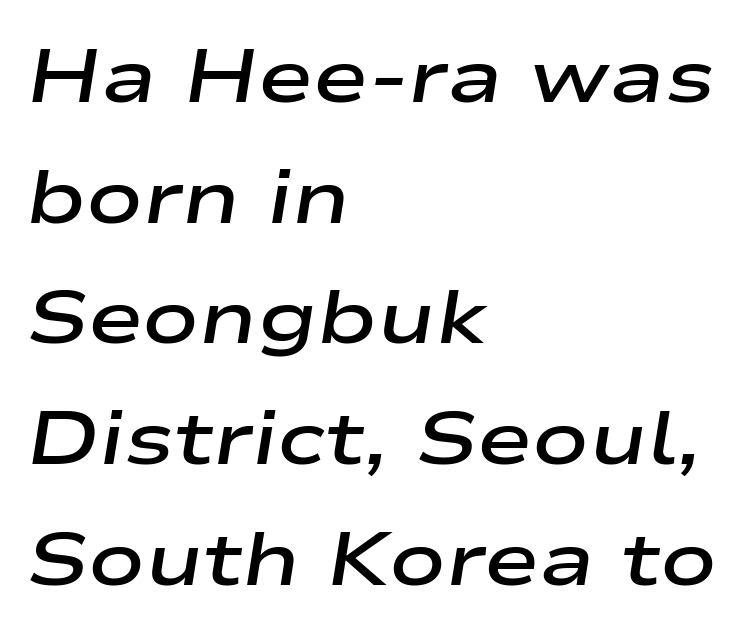
Inter-character spacing is left at the font's built-in metrics. Stems and bowls a touch heavier than normal — semibold. Honestly, there is no underline to notice here at all. Leftover space on each line is placed entirely after the last word.
